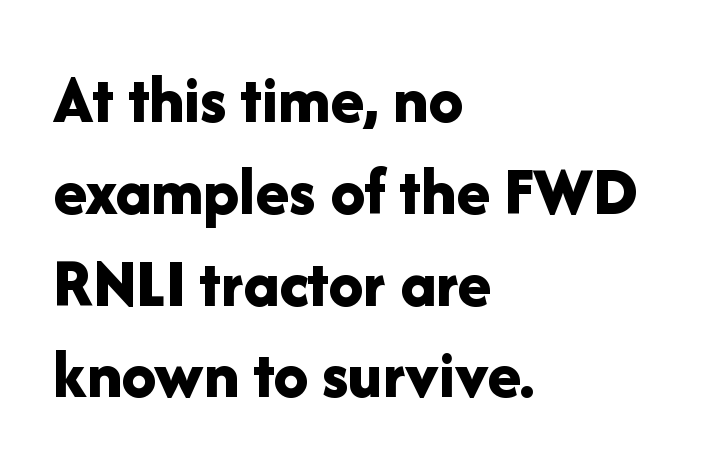
The glyphs have the mass of a bold cut. This sample keeps an unexceptional amount of space between lines. The typography opts for an upright posture over an oblique one. Beneath every word, the page is bare. Classification — sans serif. The passage is arranged the way most books set body copy — flush left.
